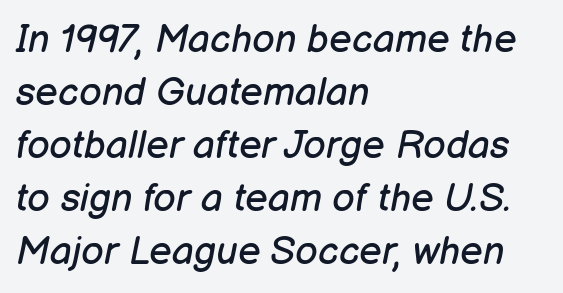
Q: Is the text bold? A: No.
Q: Is the text italic (slanted)? A: Yes, it leans right by about 12 degrees.
Q: Is the text underlined? A: No.
Q: How is the paragraph aligned? A: Left-aligned.
Q: Is the spacing between letters normal or unusually wide? A: Normal.
Q: Is the spacing between lines tight, normal or loose? A: Normal.
Q: Width (condensed, normal, or wide)? A: Normal.
Q: Stroke contrast? A: Low.
Q: x-height? A: Medium.
Q: Monospaced? A: No.
